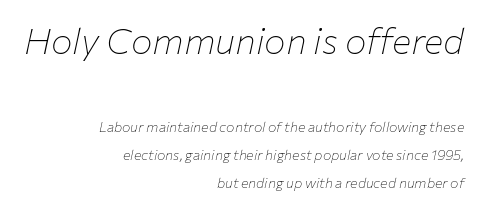
The whole block is typeset with a tilt. Is the stroke heavy? The answer is a plain regular-or-lighter. Decoration check: the copy has no underline. The initial chunk of copy outweighs the following chunk in type size. The vertical gap from one line to the next is large.
